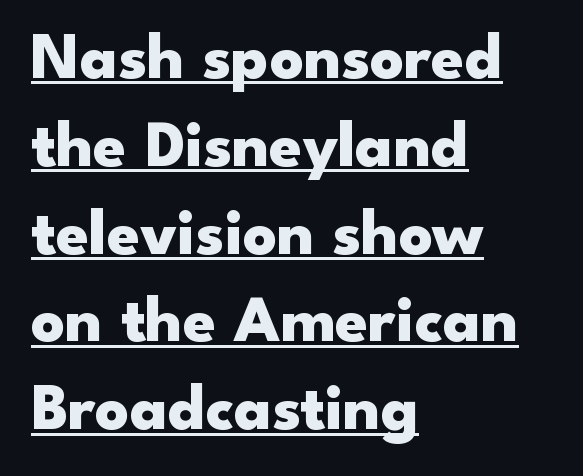
{"serif": "no", "italic": "no", "bold": "yes", "weight": "heavy", "width": "wide", "stroke_contrast": "low", "x_height": "small", "monospaced": "no", "underline": "yes", "align": "left", "line_spacing": "normal", "line_spacing_ratio": 1.33, "letter_spacing": "normal", "letter_spacing_em": 0.0, "glyph_px": 66}
